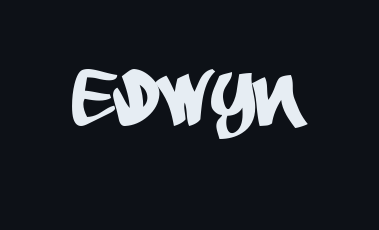
The image shows 78 px condensed sans-serif type; set normal letter spacing, not underlined; low stroke contrast and a large x-height.
